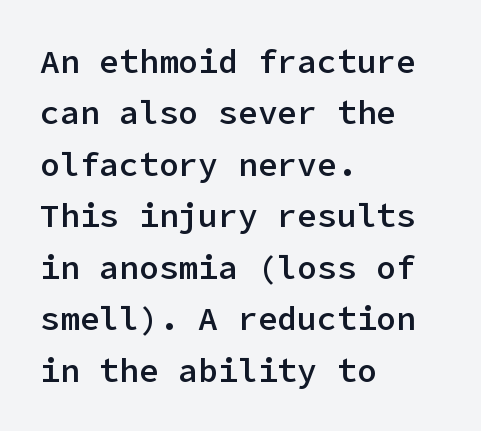
{"serif": "no", "italic": "no", "bold": "semi", "weight": "semibold", "width": "normal", "stroke_contrast": "low", "x_height": "medium", "underline": "no", "align": "left", "line_spacing": "normal", "line_spacing_ratio": 1.56, "letter_spacing": "normal", "letter_spacing_em": 0.0, "glyph_px": 33}
